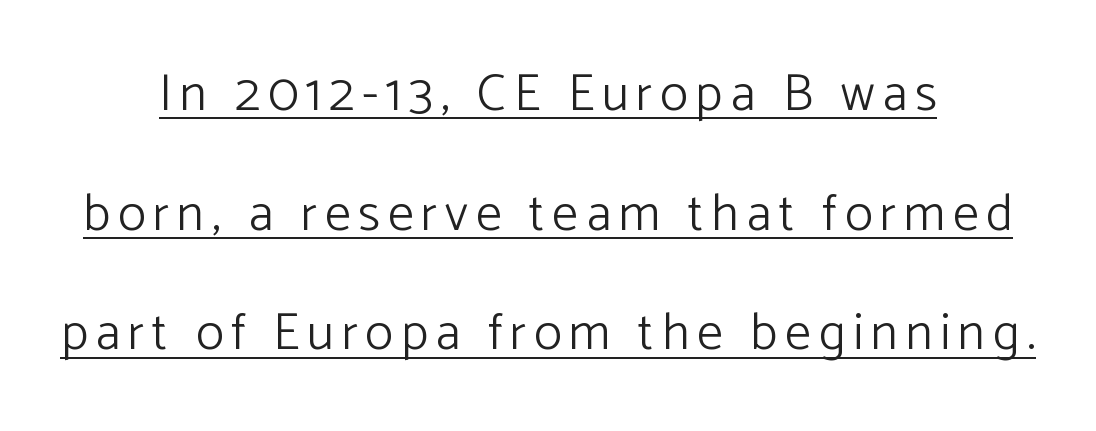
These glyphs show unthickened strokes, regular width or finer. Italic: no, the glyphs are upright roman. Honestly, the underline is the first thing you notice here. Vertical spacing — loose. The typesetter chose a symmetrical, centered arrangement here.
